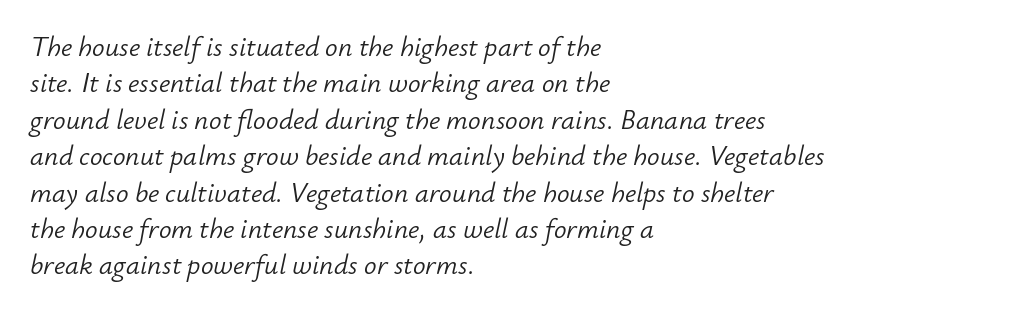
{"italic": "yes", "lean": "right", "slant_degrees": 12, "bold": "no", "weight": "light", "width": "normal", "stroke_contrast": "low", "x_height": "small", "monospaced": "no", "underline": "no", "align": "left", "line_spacing": "normal", "line_spacing_ratio": 1.3, "letter_spacing": "normal", "letter_spacing_em": 0.0, "glyph_px": 28}
